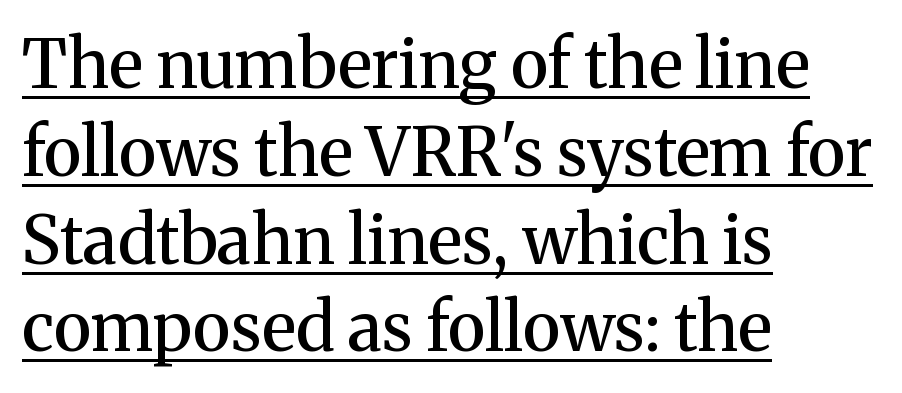
The image shows 67 px semibold serif type, upright; set left-aligned, normal line spacing (1.31x), normal letter spacing, underlined; medium stroke contrast and a medium x-height.
